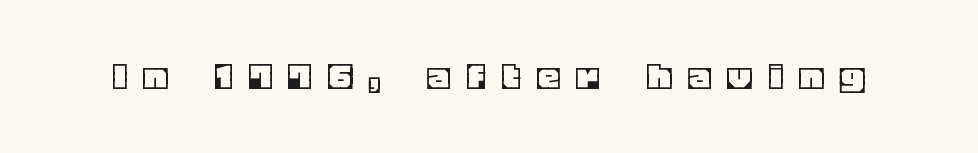
The image shows 43 px text type, upright; set unusually wide letter spacing (+0.43 em), not underlined; a large x-height.
